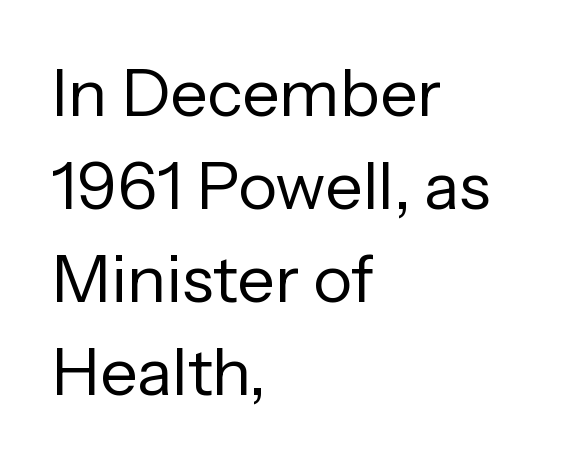
{"serif": "no", "italic": "no", "bold": "no", "weight": "regular", "width": "normal", "stroke_contrast": "low", "x_height": "medium", "monospaced": "no", "underline": "no", "align": "left", "line_spacing": "normal", "line_spacing_ratio": 1.41, "letter_spacing": "normal", "letter_spacing_em": 0.0, "glyph_px": 66}
